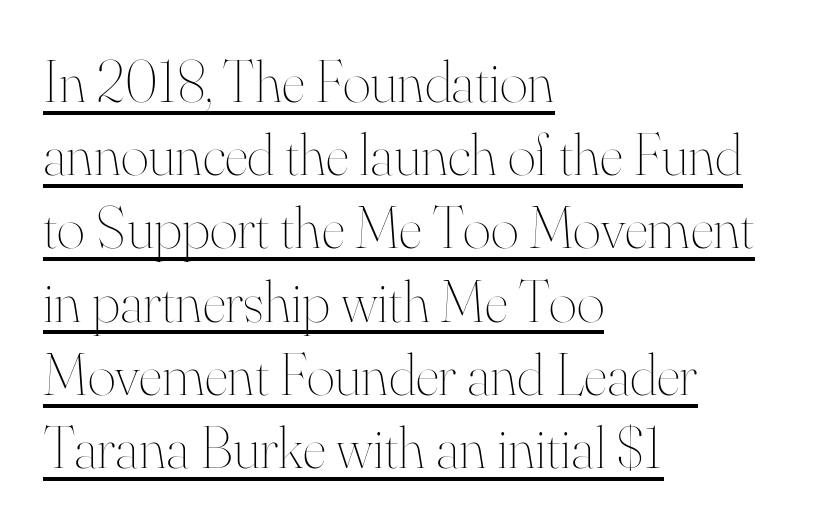
{"italic": "no", "bold": "no", "weight": "thin", "width": "normal", "stroke_contrast": "high", "x_height": "small", "monospaced": "no", "underline": "yes", "align": "left", "line_spacing_ratio": 1.22, "letter_spacing": "normal", "letter_spacing_em": 0.0, "glyph_px": 60}
